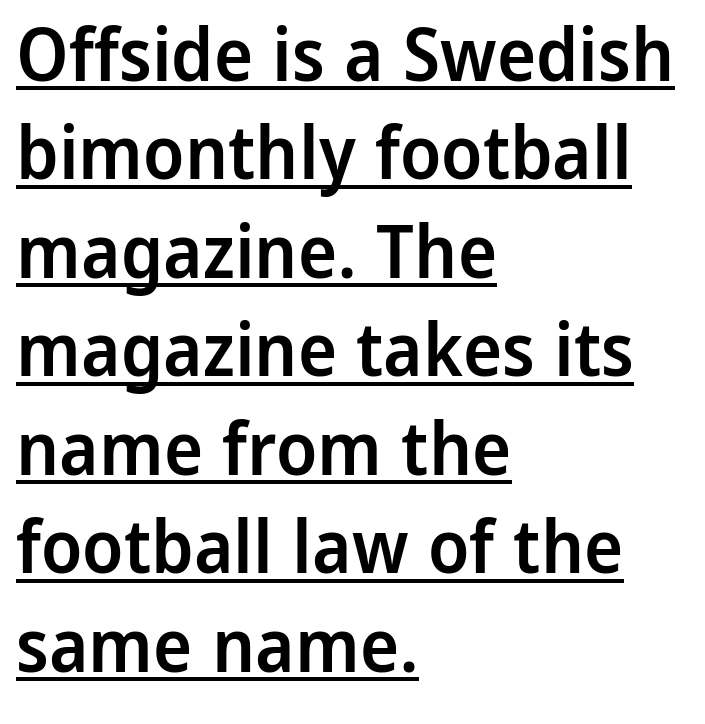
{"serif": "no", "italic": "no", "bold": "semi", "weight": "semibold", "width": "normal", "stroke_contrast": "low", "x_height": "medium", "monospaced": "no", "underline": "yes", "align": "left", "line_spacing": "normal", "line_spacing_ratio": 1.33, "letter_spacing": "normal", "letter_spacing_em": 0.0, "glyph_px": 74}
